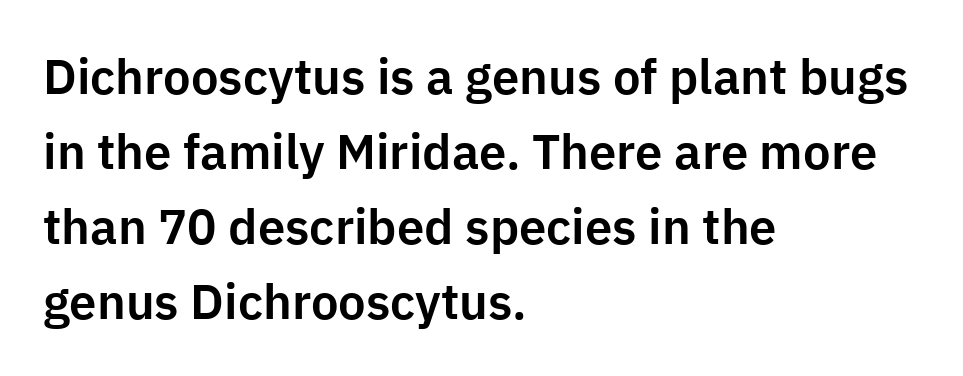
Q: Is the text italic (slanted)? A: No, it is upright.
Q: Is the typeface a serif or a sans-serif typeface? A: Sans-serif.
Q: Is the text underlined? A: No.
Q: How is the paragraph aligned? A: Left-aligned.
Q: Is the spacing between letters normal or unusually wide? A: Normal.
Q: Is the spacing between lines tight, normal or loose? A: Normal.
Q: Width (condensed, normal, or wide)? A: Normal.
Q: Stroke contrast? A: Low.
Q: x-height? A: Medium.
Q: Monospaced? A: No.
